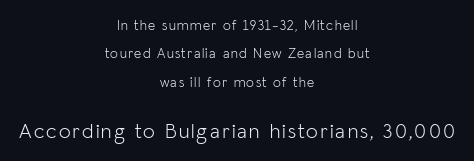
Scale increases going downward across the two blocks. A great deal of white space separates one row of letters from the next. The font sits on the lighter half of the weight spectrum, regular included. Lines of text with bare space underneath. The whitespace from short lines is split evenly between both sides.
